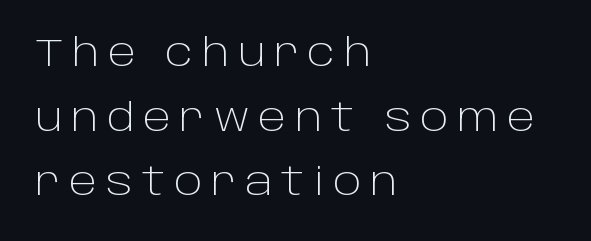
The image shows 38 px light sans-serif type, upright; set left-aligned, normal line spacing (1.7x), unusually wide letter spacing (+0.23 em), not underlined; low stroke contrast and a large x-height.
